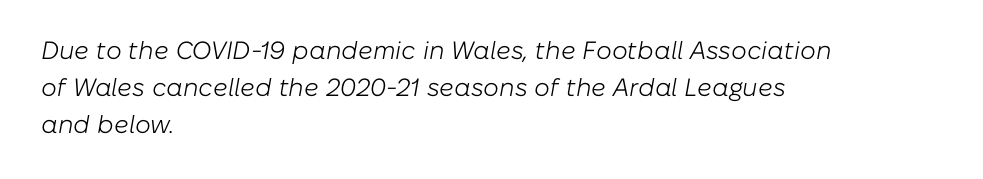
The image shows 25 px text type, italic (leaning right); set left-aligned, normal line spacing (1.48x), normal letter spacing, not underlined.
